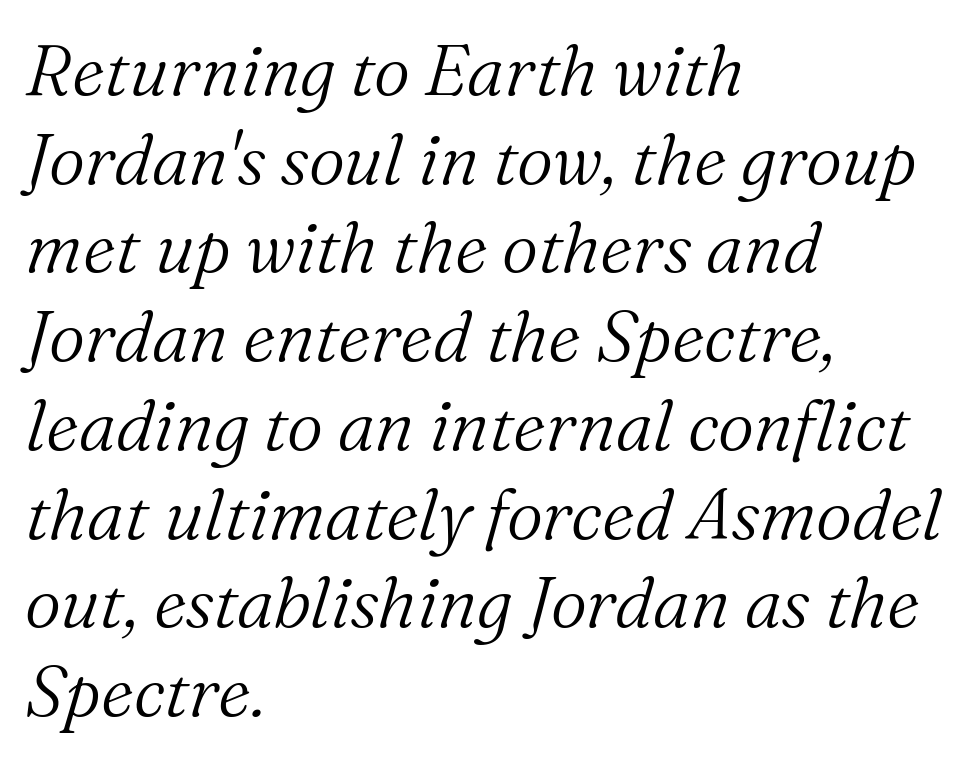
Q: Is the text bold? A: No.
Q: Is the text italic (slanted)? A: Yes, it leans right by about 16 degrees.
Q: Is the typeface a serif or a sans-serif typeface? A: Serif.
Q: Is the text underlined? A: No.
Q: How is the paragraph aligned? A: Left-aligned.
Q: Is the spacing between letters normal or unusually wide? A: Normal.
Q: Is the spacing between lines tight, normal or loose? A: Normal.
Q: Width (condensed, normal, or wide)? A: Normal.
Q: Stroke contrast? A: Medium.
Q: x-height? A: Medium.
Q: Monospaced? A: No.
